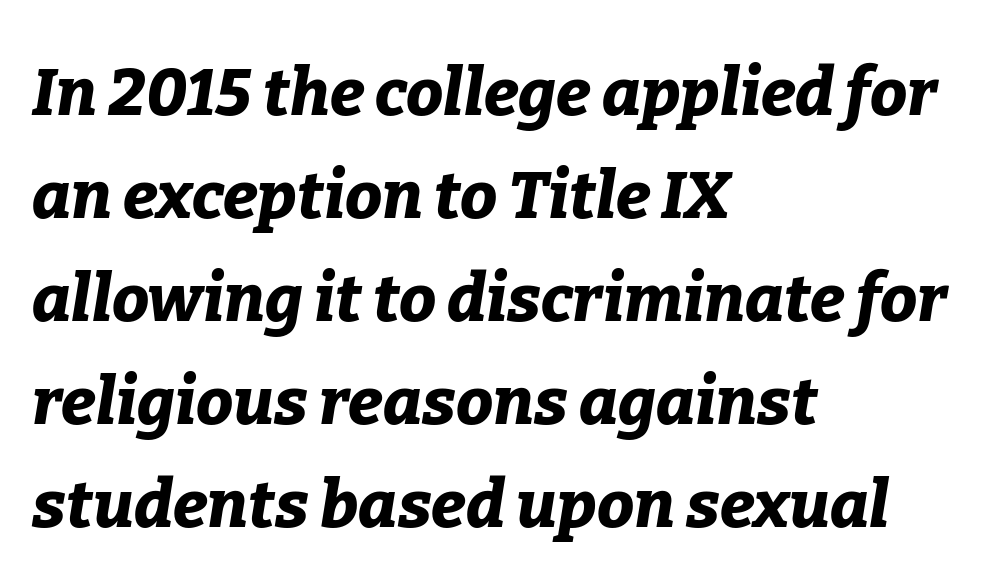
{"italic": "yes", "lean": "right", "slant_degrees": 9, "bold": "yes", "weight": "bold", "width": "normal", "stroke_contrast": "low", "x_height": "medium", "monospaced": "no", "underline": "no", "align": "left", "line_spacing": "normal", "line_spacing_ratio": 1.56, "letter_spacing": "normal", "letter_spacing_em": 0.0, "glyph_px": 66}
